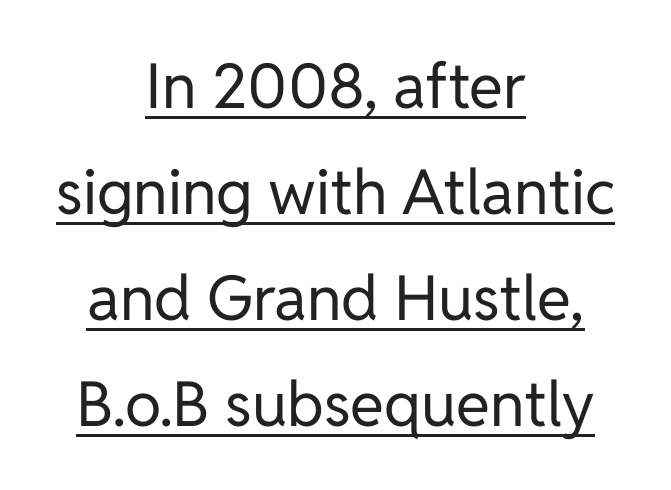
The image shows 62 px regular-weight sans-serif type, upright; set centered, line spacing 1.71x, normal letter spacing, underlined; low stroke contrast and a medium x-height.
